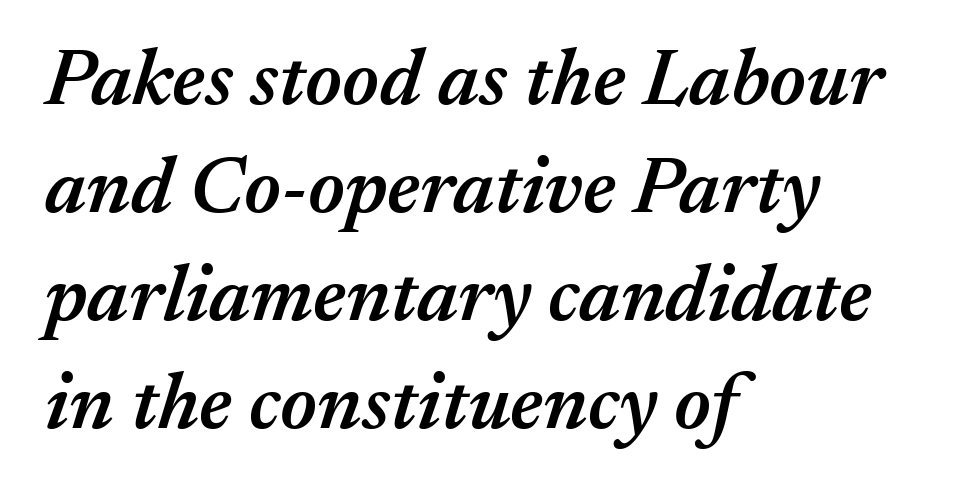
Characters follow at the spacing the type designer built in. Does the leading feel generous? No, just average. Is this a fixed-width face? No — the glyphs have proportional, varying widths. Line starts are locked; line ends wander. The axis of the letterforms is tilted away from vertical. Summary of weight: moderately heavy, a semibold.
